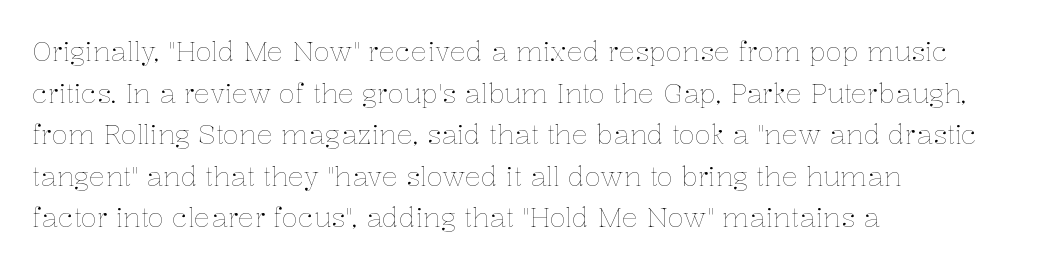
This sample uses an upright cut, with every glyph sitting square on the baseline. Lines of text with bare space underneath. The setting favours the left margin, as ordinary paragraphs usually do. Leading: standard. The typesetting does not lean heavy: it is not bold. You could call the tracking neutral — neither tight nor loose.
